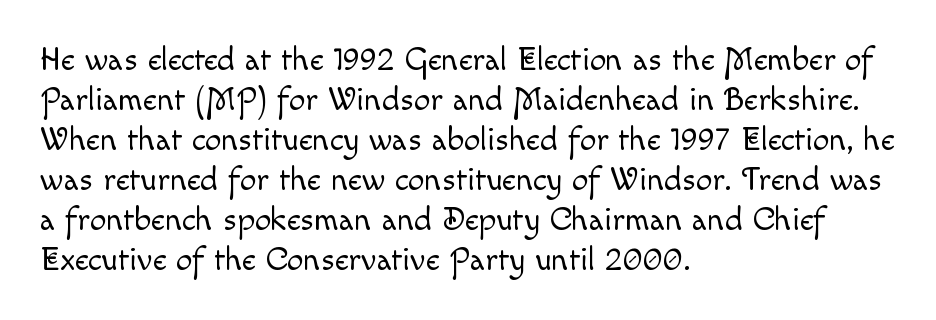
{"italic": "no", "bold": "no", "weight": "light", "width": "normal", "x_height": "small", "monospaced": "no", "underline": "no", "align": "left", "line_spacing_ratio": 1.21, "letter_spacing": "normal", "letter_spacing_em": 0.0, "glyph_px": 33}
